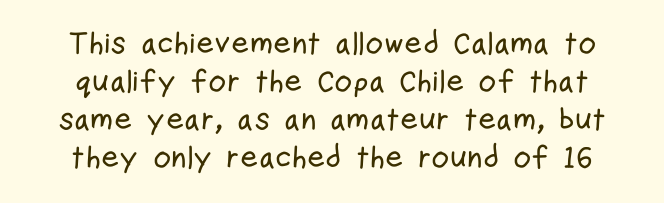
Q: Is the text italic (slanted)? A: No, it is upright.
Q: Is the typeface a serif or a sans-serif typeface? A: Sans-serif.
Q: Is the text underlined? A: No.
Q: Is the spacing between letters normal or unusually wide? A: Normal.
Q: Width (condensed, normal, or wide)? A: Condensed.
Q: Stroke contrast? A: Low.
Q: x-height? A: Medium.
Q: Monospaced? A: No.
